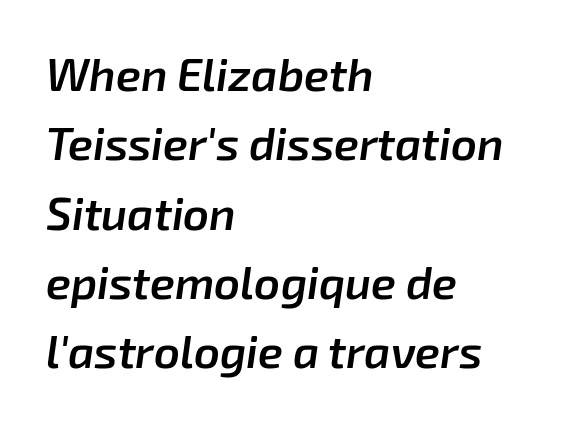
The image shows 45 px semibold type, italic (leaning right); set left-aligned, normal line spacing (1.54x), normal letter spacing, not underlined; low stroke contrast and a medium x-height.
